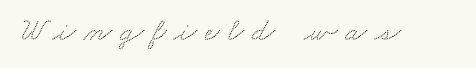
The image shows 33 px wide serif type; set unusually wide letter spacing (+0.24 em), not underlined; medium stroke contrast and a small x-height.
